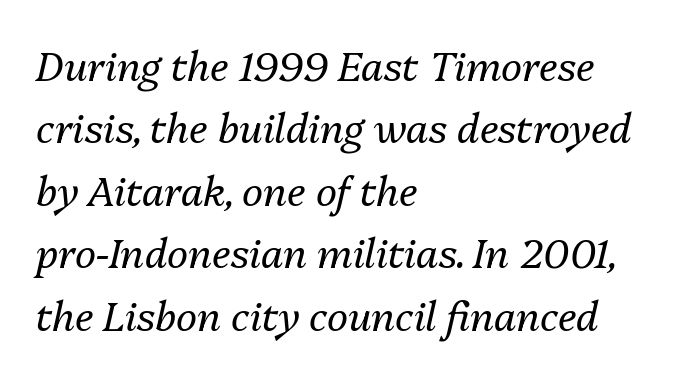
Q: Is the text bold? A: No.
Q: Is the text italic (slanted)? A: Yes, it leans right by about 13 degrees.
Q: Is the text underlined? A: No.
Q: How is the paragraph aligned? A: Left-aligned.
Q: Is the spacing between letters normal or unusually wide? A: Normal.
Q: Is the spacing between lines tight, normal or loose? A: Normal.
Q: Width (condensed, normal, or wide)? A: Normal.
Q: Stroke contrast? A: Medium.
Q: x-height? A: Medium.
Q: Monospaced? A: No.
